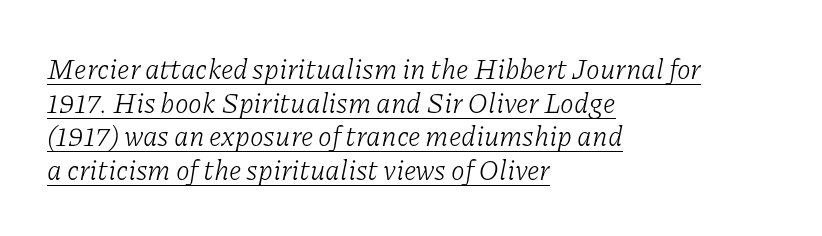
{"serif": "yes", "italic": "yes", "lean": "right", "slant_degrees": 11, "bold": "no", "weight": "light", "width": "normal", "stroke_contrast": "low", "x_height": "medium", "monospaced": "no", "underline": "yes", "align": "left", "line_spacing_ratio": 1.2, "letter_spacing": "normal", "letter_spacing_em": 0.0, "glyph_px": 28}
